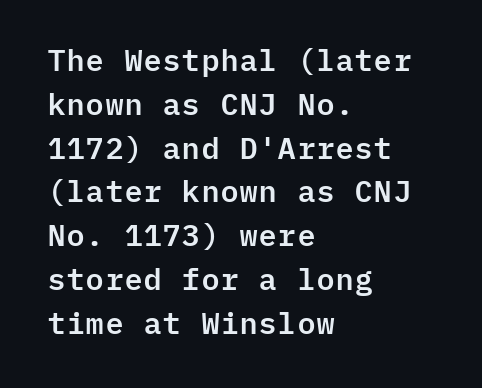
Q: Is the text italic (slanted)? A: No, it is upright.
Q: Is the typeface a serif or a sans-serif typeface? A: Sans-serif.
Q: Is the text underlined? A: No.
Q: How is the paragraph aligned? A: Left-aligned.
Q: Is the spacing between letters normal or unusually wide? A: Normal.
Q: Is the spacing between lines tight, normal or loose? A: Normal.
Q: Width (condensed, normal, or wide)? A: Normal.
Q: Stroke contrast? A: Low.
Q: x-height? A: Medium.
Q: Monospaced? A: Yes.
